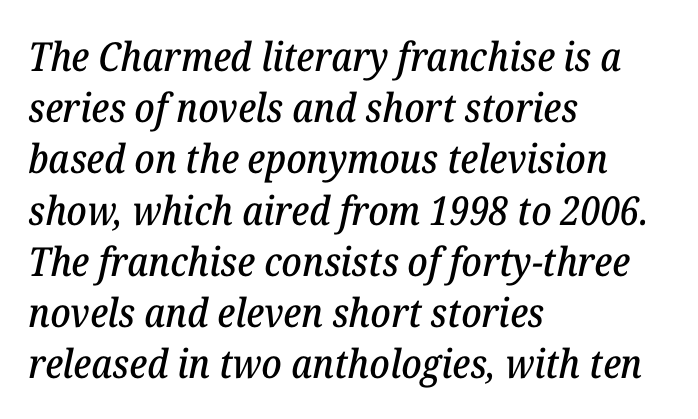
{"serif": "yes", "italic": "yes", "lean": "right", "slant_degrees": 12, "width": "normal", "stroke_contrast": "low", "x_height": "medium", "monospaced": "no", "underline": "no", "align": "left", "line_spacing": "normal", "line_spacing_ratio": 1.28, "letter_spacing": "normal", "letter_spacing_em": 0.0, "glyph_px": 40}
